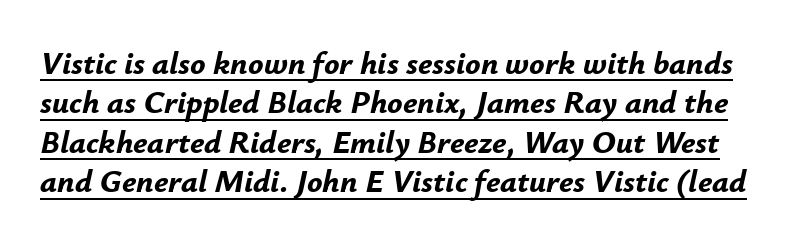
The image shows 32 px bold type, italic (leaning right); set line spacing 1.23x, normal letter spacing, underlined; low stroke contrast and a small x-height.
